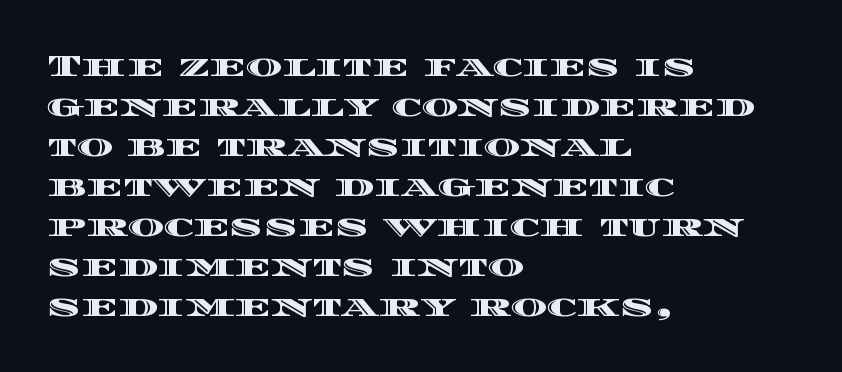
The image shows 31 px wide type, upright; set left-aligned, normal line spacing (1.29x), normal letter spacing, not underlined; a large x-height.
